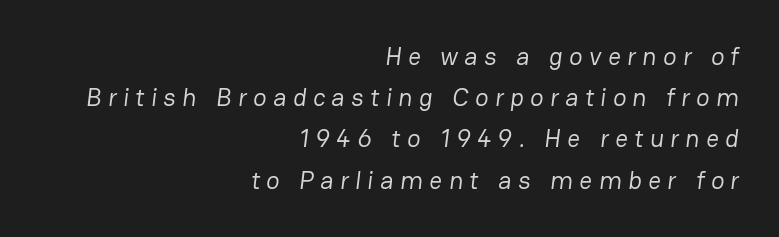
{"bold": "no", "underline": "no", "align": "right", "line_spacing": "normal", "line_spacing_ratio": 1.65, "letter_spacing": "wide", "letter_spacing_em": 0.26, "glyph_px": 25}
